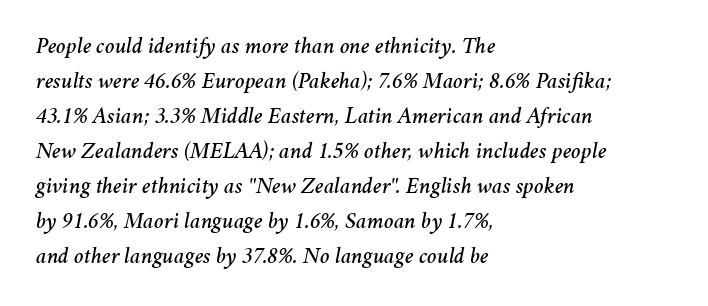
Q: Is the text italic (slanted)? A: Yes, it leans right by about 11 degrees.
Q: Is the text underlined? A: No.
Q: How is the paragraph aligned? A: Left-aligned.
Q: Is the spacing between letters normal or unusually wide? A: Normal.
Q: Is the spacing between lines tight, normal or loose? A: Normal.
